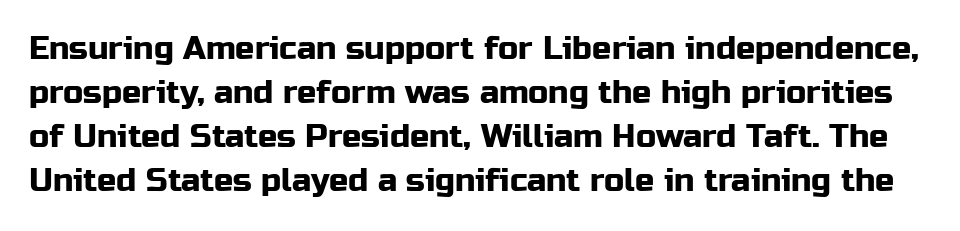
The specimen omits any rule beneath the text block's lines. A typesetter would call this leading conventional body-copy spacing. Think of a printed novel: that variable character pitch is what you see here. The horizontal fit of the characters is conventional and even. Posture: straight, roman, zero tilt. To sum up the face: it is a sans, with no serifs.
